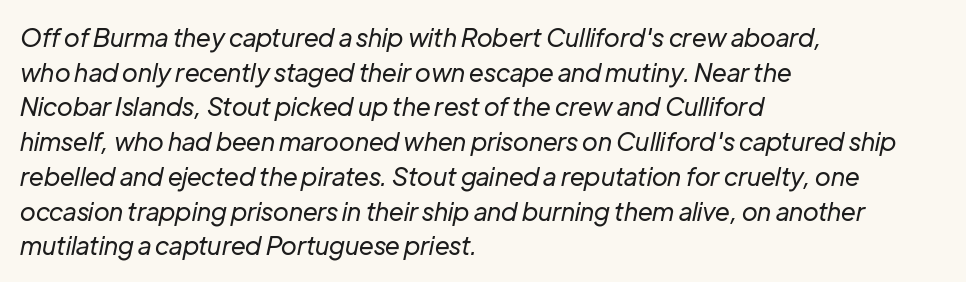
{"italic": "yes", "lean": "right", "slant_degrees": 12, "bold": "no", "underline": "no", "align": "left", "line_spacing": "normal", "line_spacing_ratio": 1.39, "letter_spacing": "normal", "letter_spacing_em": 0.0, "glyph_px": 25}
